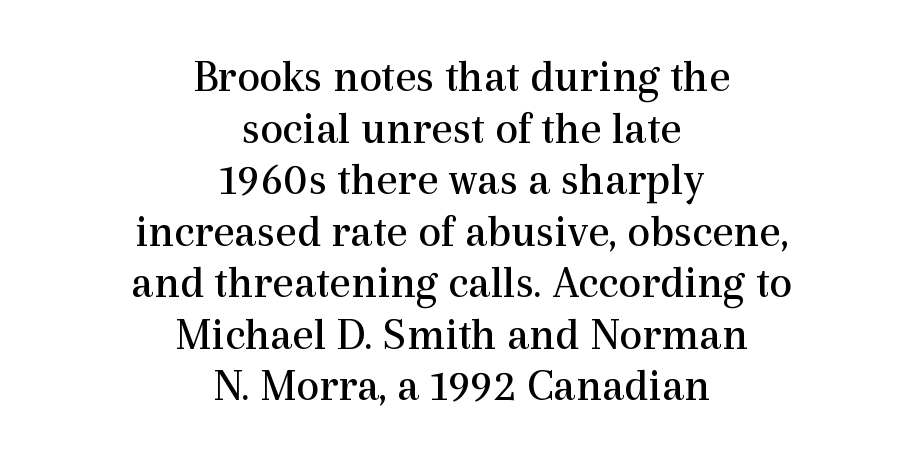
Q: Is the text bold? A: No.
Q: Is the text italic (slanted)? A: No, it is upright.
Q: Is the typeface a serif or a sans-serif typeface? A: Serif.
Q: Is the text underlined? A: No.
Q: How is the paragraph aligned? A: Centered.
Q: Is the spacing between letters normal or unusually wide? A: Normal.
Q: Is the spacing between lines tight, normal or loose? A: Tight.
Q: Width (condensed, normal, or wide)? A: Normal.
Q: x-height? A: Medium.
Q: Monospaced? A: No.
